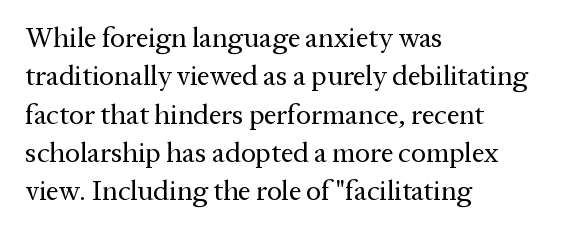
Quick note: interline space is typical. The space directly below the letters is spotless. Are there feet on the stems? There are — it's a serif. Weight: in the light-to-regular range. Is there any slant? The stems are plumb. This rendering uses left alignment, leaving the right contour irregular.
